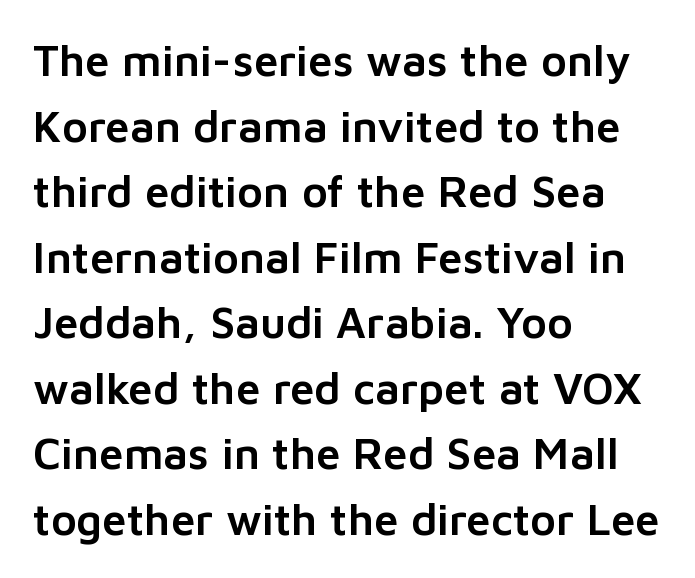
{"serif": "no", "italic": "no", "width": "normal", "stroke_contrast": "low", "x_height": "medium", "monospaced": "no", "underline": "no", "align": "left", "line_spacing": "normal", "line_spacing_ratio": 1.49, "letter_spacing": "normal", "letter_spacing_em": 0.0, "glyph_px": 44}
